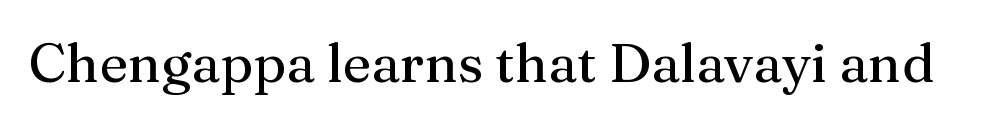
{"serif": "yes", "italic": "no", "width": "normal", "stroke_contrast": "medium", "x_height": "medium", "monospaced": "no", "underline": "no", "letter_spacing": "normal", "letter_spacing_em": 0.0, "glyph_px": 54}
